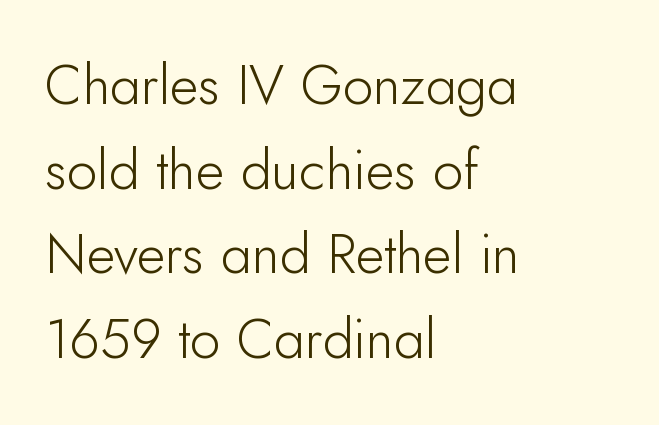
The gaps between neighbouring characters are ordinary and unremarkable. Layout note: lines flush left. Type without underlining. Is this a heavy cut? Hardly; it is regular or lighter. Quick note: interline space is typical. The specimen reads as upright at a glance.
